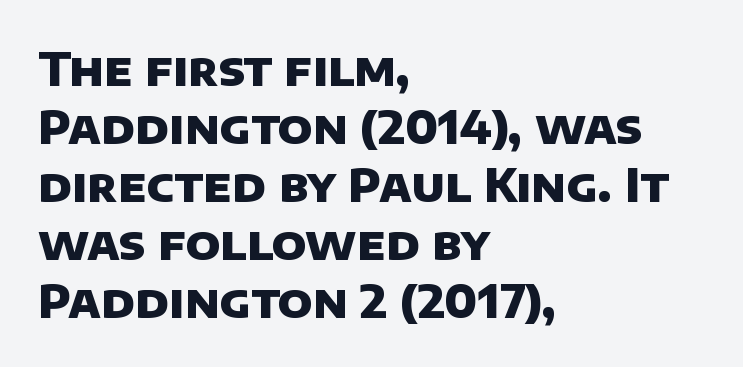
Q: Is the text bold? A: Yes.
Q: Is the typeface a serif or a sans-serif typeface? A: Sans-serif.
Q: Is the text underlined? A: No.
Q: How is the paragraph aligned? A: Left-aligned.
Q: Is the spacing between letters normal or unusually wide? A: Normal.
Q: Is the spacing between lines tight, normal or loose? A: Normal.
Q: Width (condensed, normal, or wide)? A: Normal.
Q: Stroke contrast? A: Low.
Q: x-height? A: Large.
Q: Monospaced? A: No.
